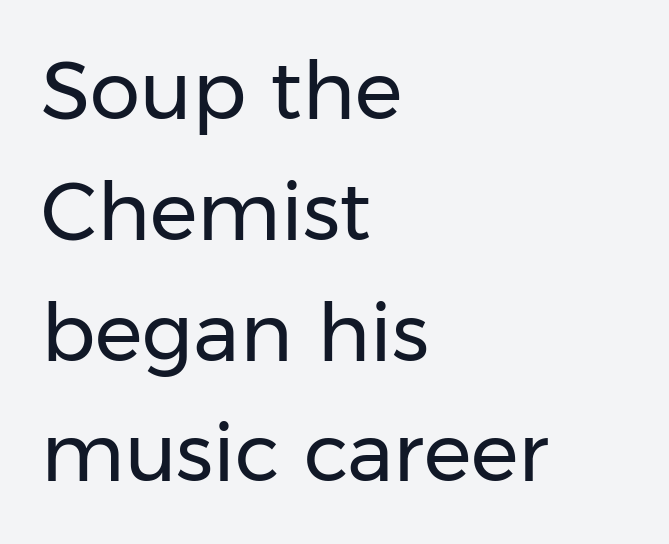
The image shows 80 px regular-weight sans-serif type, upright; set left-aligned, normal line spacing (1.51x), normal letter spacing, not underlined; low stroke contrast and a medium x-height.
